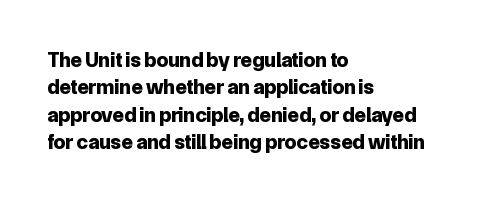
{"italic": "no", "bold": "yes", "underline": "no", "align": "left", "line_spacing": "normal", "line_spacing_ratio": 1.3, "letter_spacing": "normal", "letter_spacing_em": 0.0, "glyph_px": 21}
